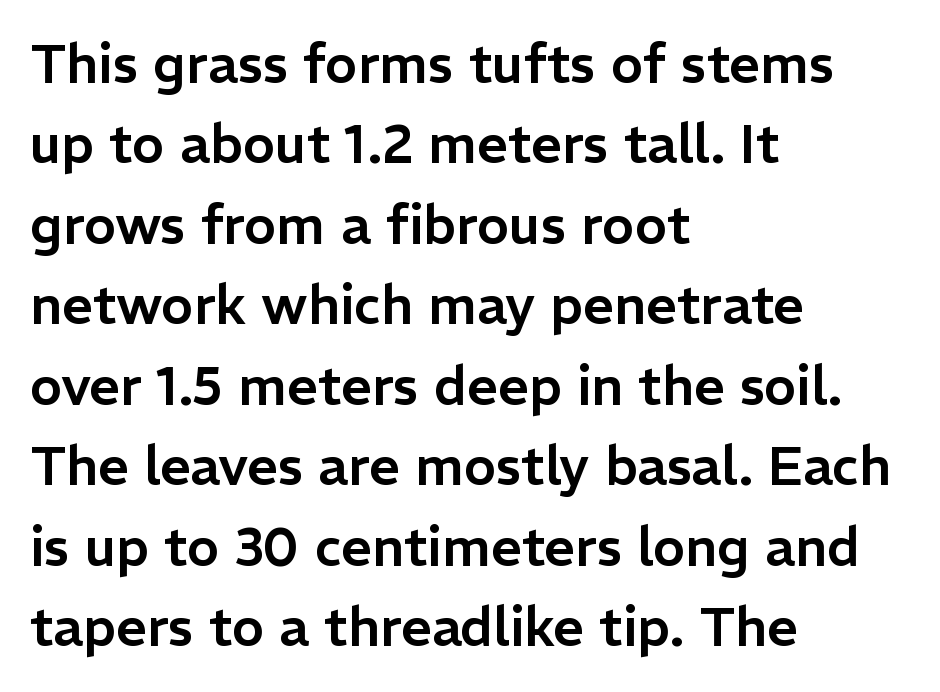
{"serif": "no", "italic": "no", "width": "normal", "stroke_contrast": "low", "x_height": "medium", "monospaced": "no", "underline": "no", "align": "left", "line_spacing": "normal", "line_spacing_ratio": 1.49, "letter_spacing": "normal", "letter_spacing_em": 0.0, "glyph_px": 54}
